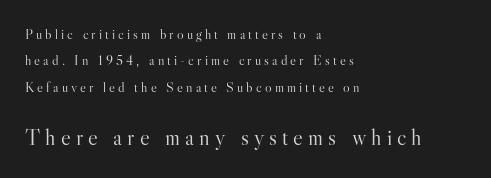
The image shows 23 px text type, upright; set left-aligned, line spacing 1.88x, unusually wide letter spacing (+0.22 em), not underlined; the second (bottom) block is 1.64x larger.
